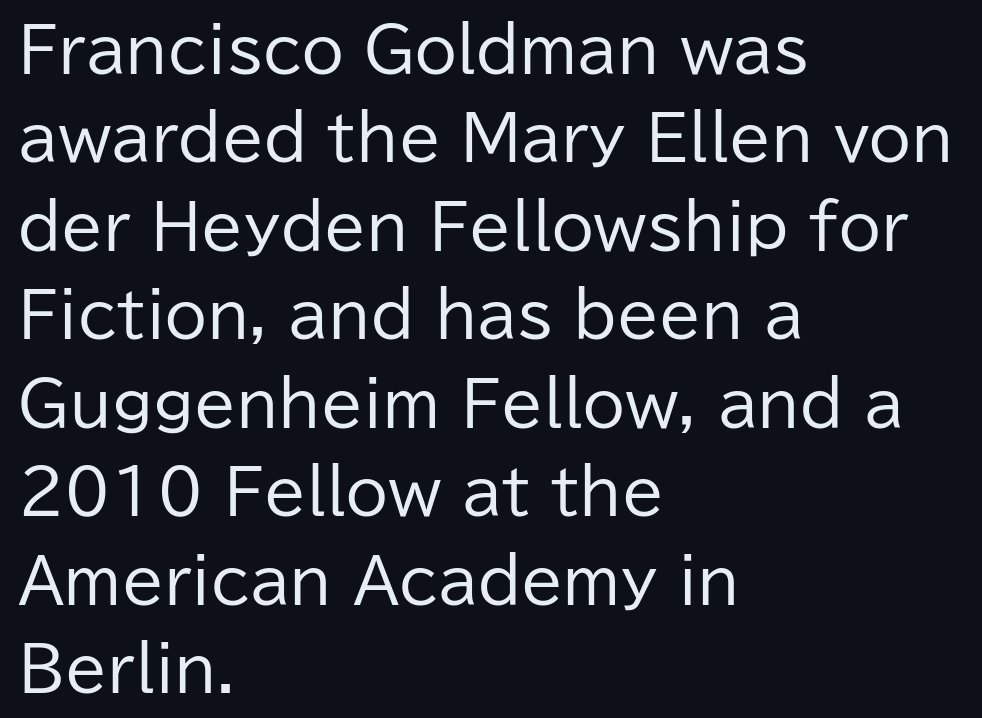
{"serif": "no", "italic": "no", "bold": "no", "weight": "regular", "width": "normal", "stroke_contrast": "low", "x_height": "medium", "monospaced": "no", "underline": "no", "align": "left", "line_spacing": "normal", "line_spacing_ratio": 1.45, "letter_spacing": "normal", "letter_spacing_em": 0.0, "glyph_px": 61}
